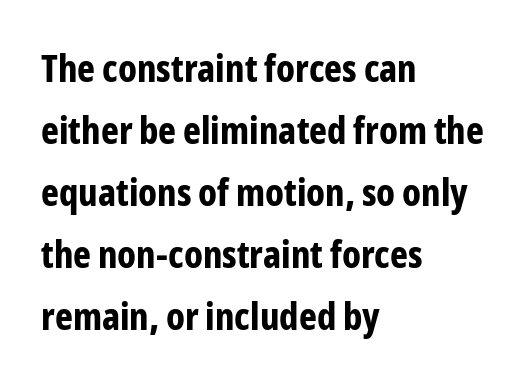
{"serif": "no", "italic": "no", "bold": "yes", "weight": "bold", "width": "condensed", "stroke_contrast": "low", "x_height": "medium", "monospaced": "no", "underline": "no", "align": "left", "line_spacing": "normal", "line_spacing_ratio": 1.63, "letter_spacing": "normal", "letter_spacing_em": 0.0, "glyph_px": 38}
